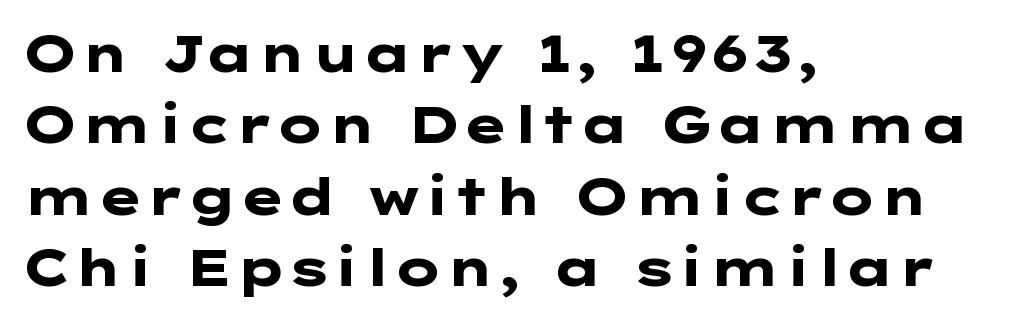
{"serif": "no", "italic": "no", "bold": "yes", "weight": "heavy", "width": "wide", "stroke_contrast": "low", "x_height": "medium", "underline": "no", "align": "left", "line_spacing": "normal", "line_spacing_ratio": 1.4, "letter_spacing": "normal", "letter_spacing_em": 0.0, "glyph_px": 51}
